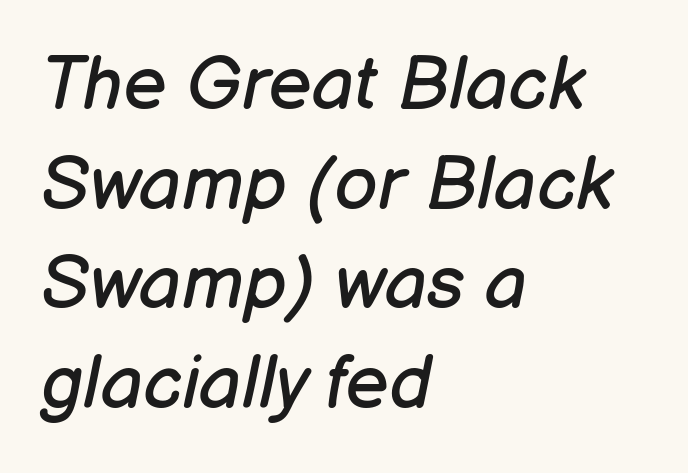
Evenly set lines give the paragraph a standard silhouette. The font is comparable to plain body text, perhaps lighter. Varying glyph widths throughout — classic text-font behaviour. A typesetter would mark this as italic.
